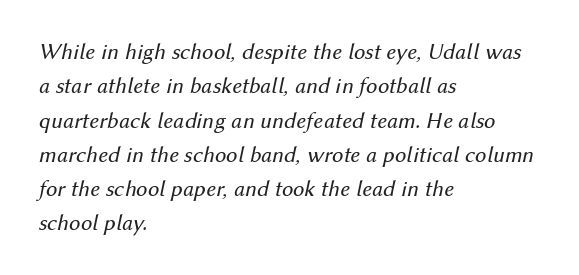
{"italic": "yes", "lean": "right", "slant_degrees": 12, "bold": "no", "underline": "no", "align": "left", "line_spacing": "normal", "line_spacing_ratio": 1.49, "letter_spacing": "normal", "letter_spacing_em": 0.0, "glyph_px": 23}
